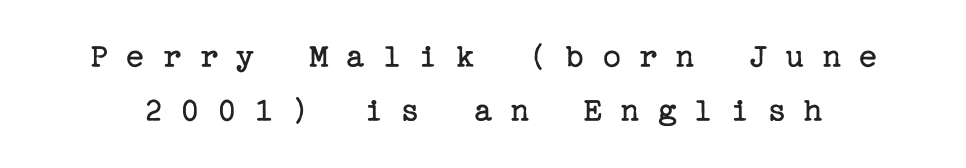
{"serif": "yes", "italic": "no", "bold": "no", "weight": "regular", "width": "normal", "stroke_contrast": "low", "x_height": "medium", "underline": "no", "line_spacing": "normal", "line_spacing_ratio": 1.54, "letter_spacing": "wide", "letter_spacing_em": 0.5, "glyph_px": 35}
